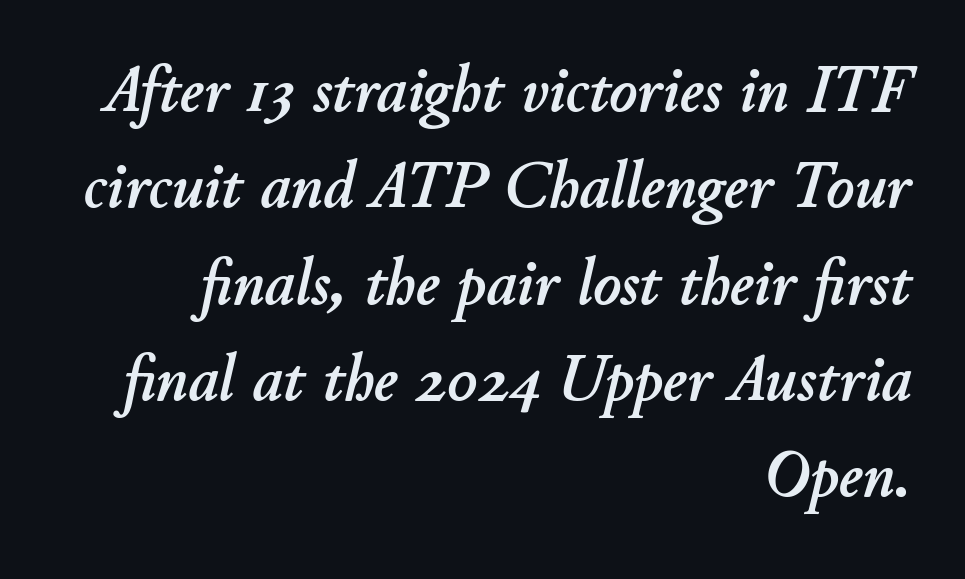
The image shows 66 px text type, italic (leaning right); set right-aligned, normal line spacing (1.46x), normal letter spacing, not underlined; low stroke contrast and a small x-height.
